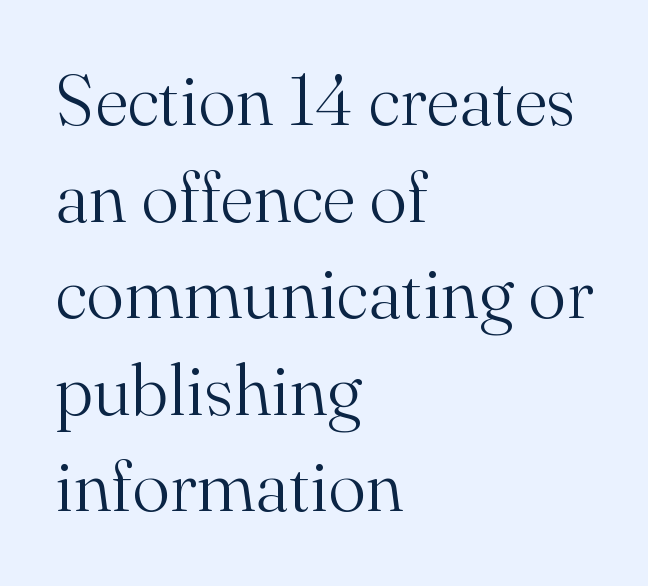
{"serif": "yes", "italic": "no", "bold": "no", "weight": "light", "width": "normal", "stroke_contrast": "medium", "x_height": "small", "monospaced": "no", "underline": "no", "align": "left", "line_spacing": "normal", "line_spacing_ratio": 1.36, "letter_spacing": "normal", "letter_spacing_em": 0.0, "glyph_px": 71}
